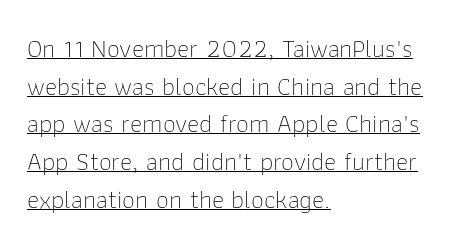
Line beginnings align vertically; line endings do not. What's the leading like? Ordinary, nothing unusual. The face used here is rendered with its standard letterfit. Caption: lettering with a line underneath. Notice how the stems are strictly vertical — no italics here.
